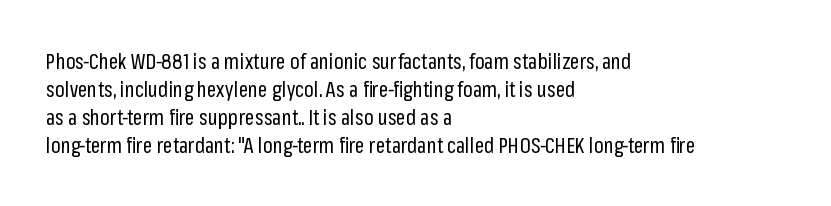
Visually the block forms a straight wall on the left and a jagged coastline on the right. Style check: upright. Bold? No — there's no thickening of the strokes. Notice how descenders clear the ascenders below comfortably — that's standard leading. Each word holds together tightly as a unit, with standard inter-letter gaps.
